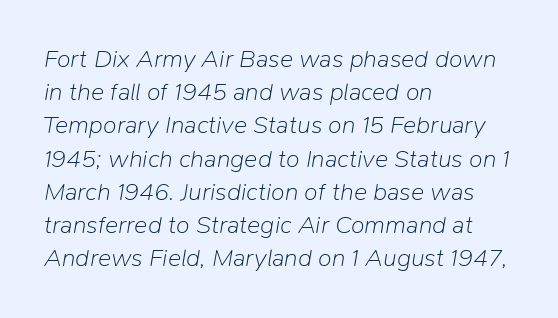
Q: Is the text bold? A: No.
Q: Is the text italic (slanted)? A: Yes, it leans right by about 9 degrees.
Q: Is the text underlined? A: No.
Q: How is the paragraph aligned? A: Left-aligned.
Q: Is the spacing between letters normal or unusually wide? A: Normal.
Q: Is the spacing between lines tight, normal or loose? A: Normal.
